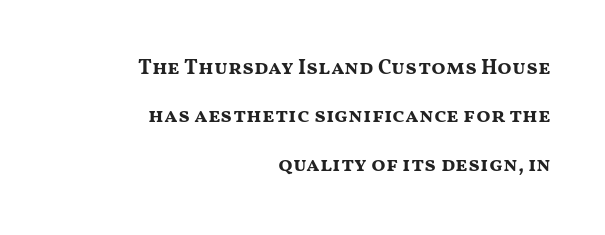
{"italic": "no", "bold": "yes", "underline": "no", "align": "right", "line_spacing": "loose", "line_spacing_ratio": 2.3, "letter_spacing": "normal", "letter_spacing_em": 0.0, "glyph_px": 21}
